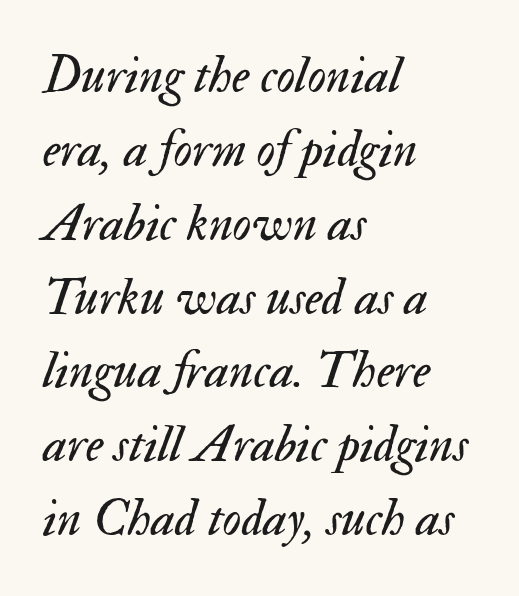
The paragraph has a hard left edge and a soft right edge. Every character sits at an angle, as italics do. This sample uses plain, unmodified letter spacing. Weight: not bold — regular or lighter.
